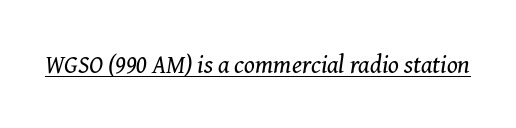
Each stroke keeps to a modest, everyday thickness or less. Rendered with sloped, italic letterforms. In designer terms, the underline attribute is active on this setting. Observe the ordinary spacing: letters are neighbours, not strangers.
